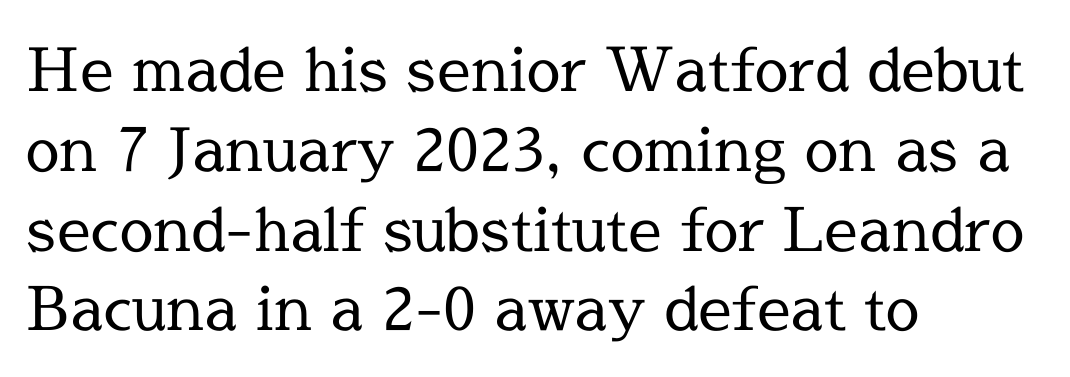
A bare baseline throughout the passage. No italicization has been applied; the sample stays upright. Letterform terminals end in serifs throughout the passage. Characters follow at the spacing the type designer built in. Regarding leading, the lines here are spaced in the standard way. Leftover space on each line is placed entirely after the last word.
